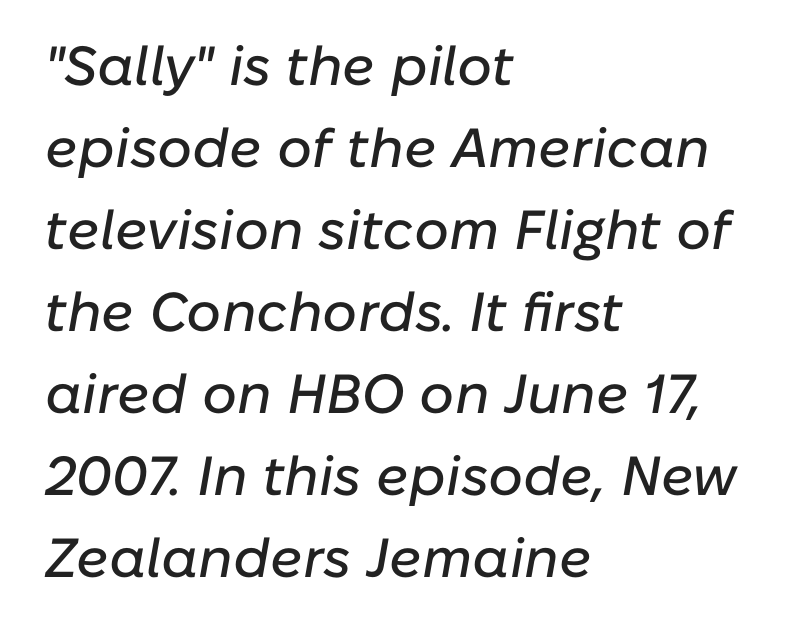
Q: Is the text italic (slanted)? A: Yes, it leans right by about 10 degrees.
Q: Is the text underlined? A: No.
Q: How is the paragraph aligned? A: Left-aligned.
Q: Is the spacing between letters normal or unusually wide? A: Normal.
Q: Is the spacing between lines tight, normal or loose? A: Normal.
Q: Width (condensed, normal, or wide)? A: Normal.
Q: Stroke contrast? A: Low.
Q: x-height? A: Medium.
Q: Monospaced? A: No.
